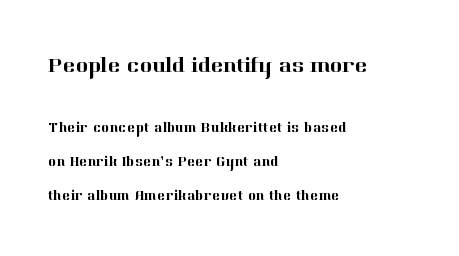
{"italic": "no", "underline": "no", "align": "left", "line_spacing": "loose", "line_spacing_ratio": 2.43, "letter_spacing": "normal", "letter_spacing_em": 0.0, "larger_block": "first", "size_ratio": 1.5, "glyph_px": 21}
